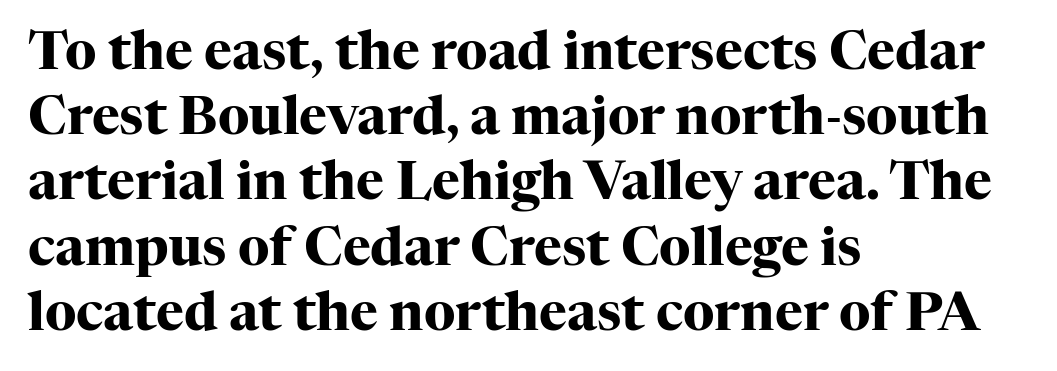
Q: Is the text bold? A: Yes.
Q: Is the text italic (slanted)? A: No, it is upright.
Q: Is the typeface a serif or a sans-serif typeface? A: Serif.
Q: Is the text underlined? A: No.
Q: How is the paragraph aligned? A: Left-aligned.
Q: Is the spacing between letters normal or unusually wide? A: Normal.
Q: Width (condensed, normal, or wide)? A: Normal.
Q: Stroke contrast? A: High.
Q: x-height? A: Medium.
Q: Monospaced? A: No.
